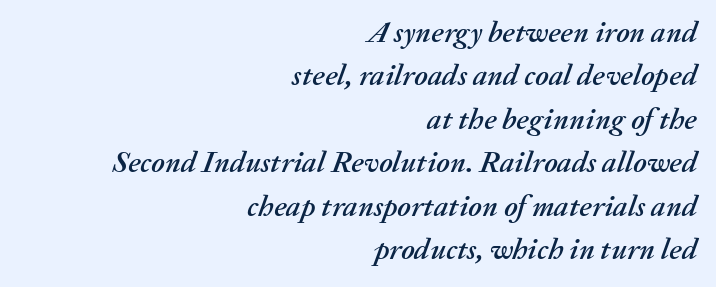
{"italic": "yes", "lean": "right", "slant_degrees": 20, "width": "normal", "stroke_contrast": "medium", "x_height": "medium", "monospaced": "no", "underline": "no", "align": "right", "line_spacing": "normal", "line_spacing_ratio": 1.45, "letter_spacing": "normal", "letter_spacing_em": 0.0, "glyph_px": 30}
